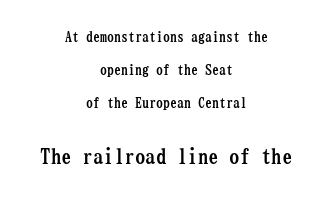
{"italic": "no", "bold": "yes", "underline": "no", "align": "center", "line_spacing": "loose", "line_spacing_ratio": 2.37, "letter_spacing": "normal", "letter_spacing_em": 0.0, "larger_block": "second", "size_ratio": 1.5, "glyph_px": 21}
